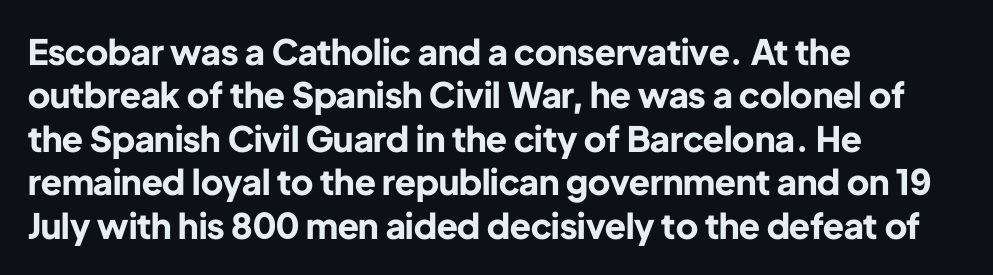
The image shows 35 px bold sans-serif type, upright; set left-aligned, line spacing 1.24x, normal letter spacing, not underlined; low stroke contrast and a medium x-height.
